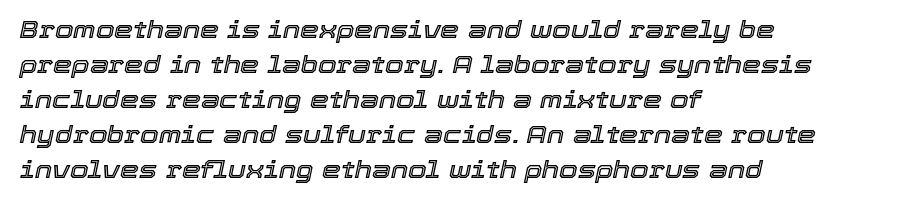
{"italic": "yes", "lean": "right", "slant_degrees": 12, "underline": "no", "align": "left", "line_spacing": "normal", "line_spacing_ratio": 1.46, "letter_spacing": "normal", "letter_spacing_em": 0.0, "glyph_px": 24}
